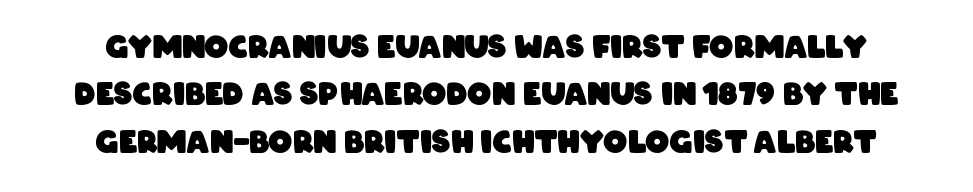
{"serif": "no", "bold": "yes", "weight": "heavy", "width": "condensed", "stroke_contrast": "low", "x_height": "large", "monospaced": "no", "underline": "no", "line_spacing": "normal", "line_spacing_ratio": 1.58, "letter_spacing": "normal", "letter_spacing_em": 0.0, "glyph_px": 30}
